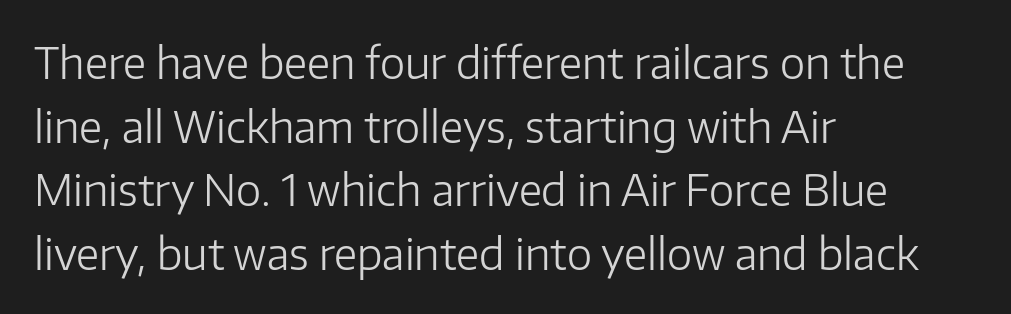
Layout note: lines flush left. Weight: not bold — regular or lighter. Characters follow at the spacing the type designer built in. Unmarked baselines from the first word to the last.
